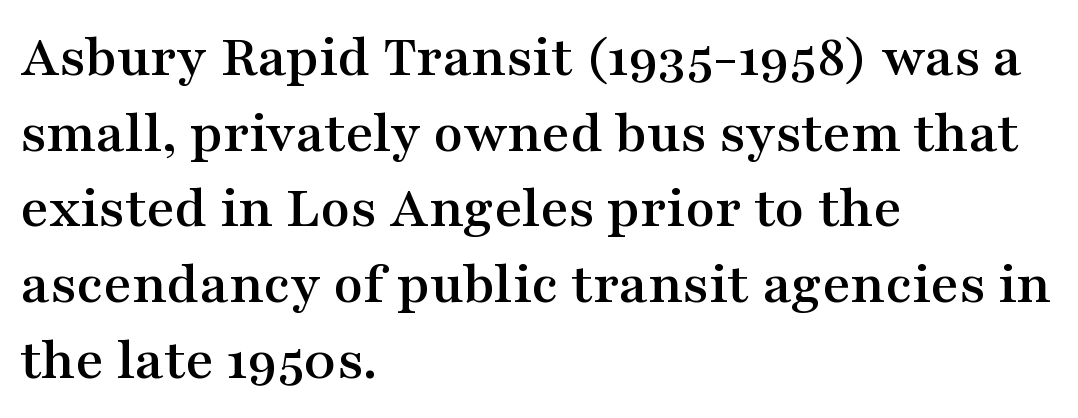
Q: Is the text italic (slanted)? A: No, it is upright.
Q: Is the typeface a serif or a sans-serif typeface? A: Serif.
Q: Is the text underlined? A: No.
Q: How is the paragraph aligned? A: Left-aligned.
Q: Is the spacing between letters normal or unusually wide? A: Normal.
Q: Width (condensed, normal, or wide)? A: Wide.
Q: Stroke contrast? A: Medium.
Q: x-height? A: Medium.
Q: Monospaced? A: No.
